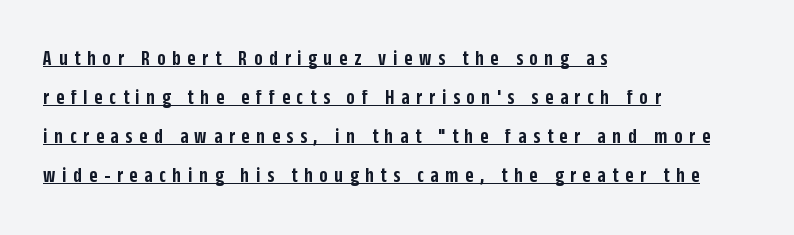
{"italic": "no", "bold": "semi", "underline": "yes", "align": "left", "line_spacing_ratio": 1.77, "letter_spacing": "wide", "letter_spacing_em": 0.31, "glyph_px": 22}
